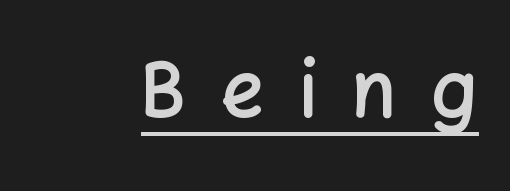
The image shows 76 px semibold sans-serif type, upright; set unusually wide letter spacing (+0.46 em), underlined; low stroke contrast and a medium x-height.
